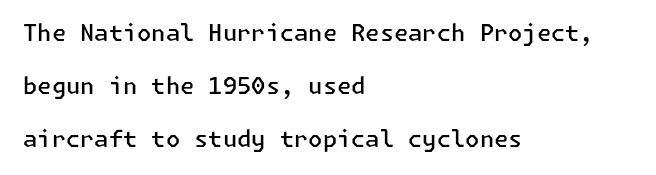
When letters stand straight like this, we call the style roman or upright. The gaps between neighbouring characters are ordinary and unremarkable. Quick note: underline off. These words are printed semibold, heavier than regular yet not bold. The ragged edge is on the right, which tells us the setting is flush left. Loosely led — the rows are spread out.
